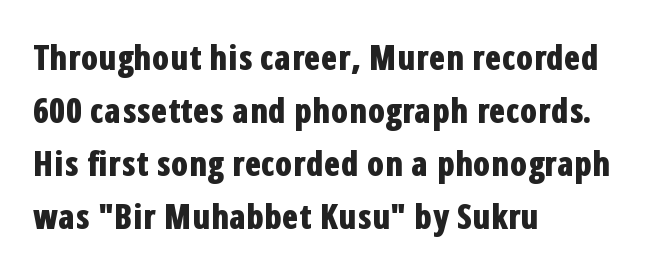
The image shows 34 px bold, condensed sans-serif type, upright; set left-aligned, normal line spacing (1.56x), normal letter spacing, not underlined; low stroke contrast and a medium x-height.
